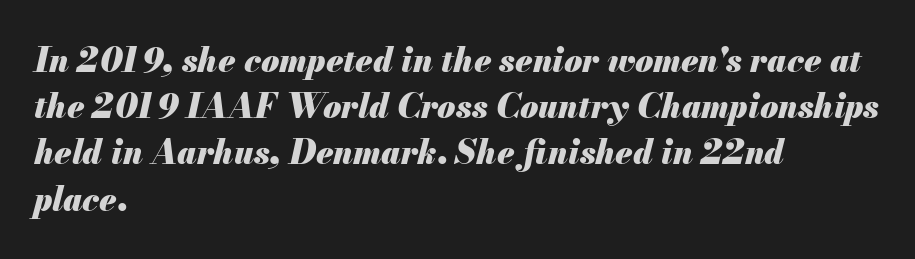
The image shows 33 px heavy type, italic (leaning right); set left-aligned, normal line spacing (1.4x), normal letter spacing, not underlined; medium stroke contrast and a small x-height.
